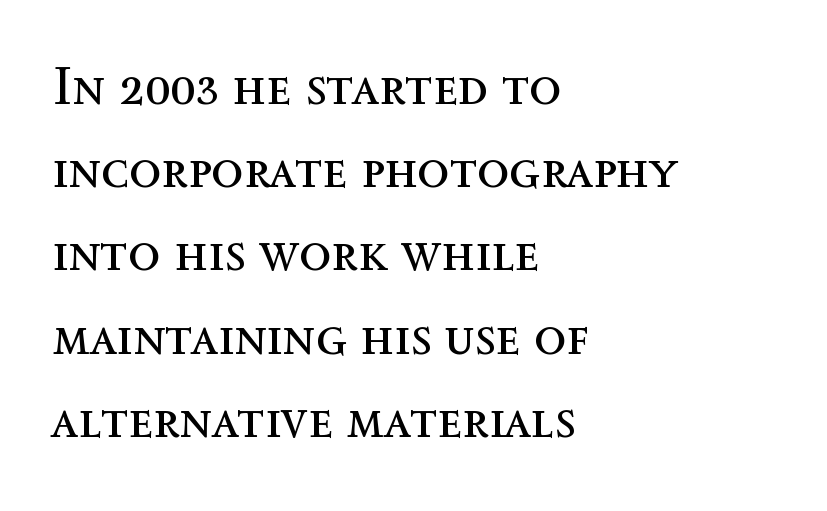
The image shows 53 px regular-weight type, upright; set left-aligned, normal line spacing (1.57x), normal letter spacing, not underlined; a medium x-height.
